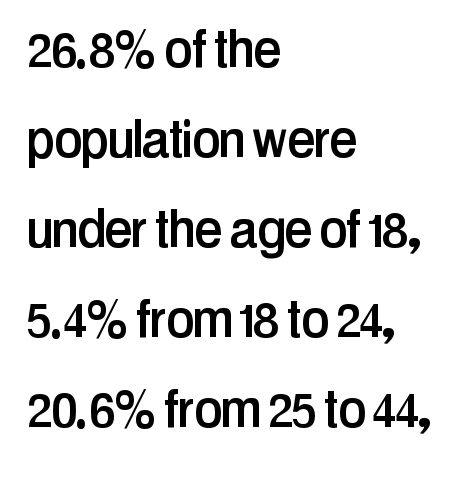
Plain, unruled lines of type. The letters carry no serifs — their stems end cleanly without finishing strokes. Spacing verdict: proportional, widths tailored to each character. The type is set solid horizontally, with unmodified tracking.
